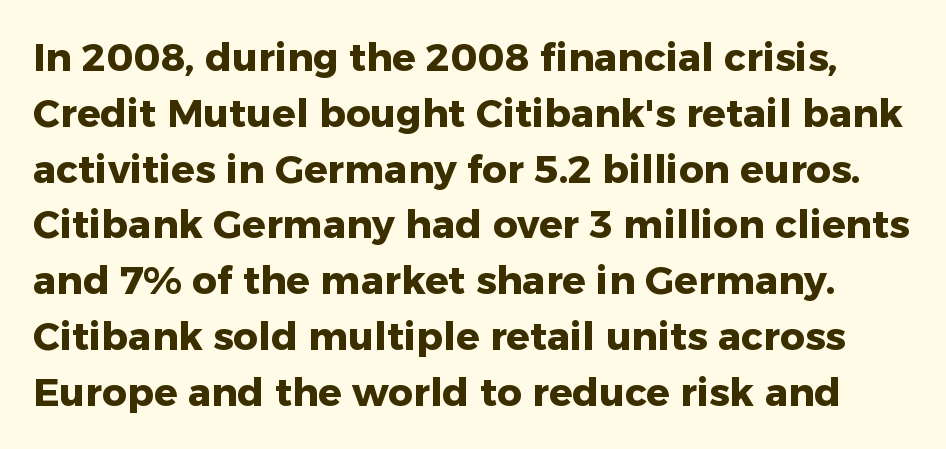
Q: Is the text bold? A: Yes.
Q: Is the text italic (slanted)? A: No, it is upright.
Q: Is the typeface a serif or a sans-serif typeface? A: Sans-serif.
Q: Is the text underlined? A: No.
Q: Is the spacing between letters normal or unusually wide? A: Normal.
Q: Is the spacing between lines tight, normal or loose? A: Normal.
Q: Width (condensed, normal, or wide)? A: Normal.
Q: Stroke contrast? A: Low.
Q: x-height? A: Medium.
Q: Monospaced? A: No.
